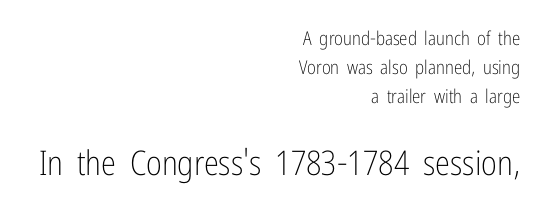
No feet cap the strokes, marking this as sans-serif type. Short and long lines alike share a common ending point at right. Italic: no, the glyphs are upright roman. The glyphs are unaccompanied by any horizontal stroke below them. The tracking reads as untouched default to a designer's eye. This block has exactly the height ordinary leading produces.
